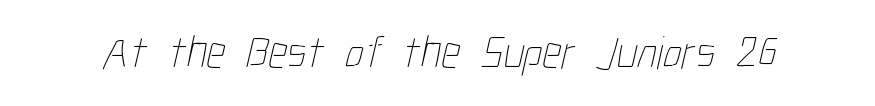
The words here are not underlined. You could not count columns in this text — the font is proportionally spaced. Weight: in the light-to-regular range. The tracking reads as untouched default to a designer's eye.
